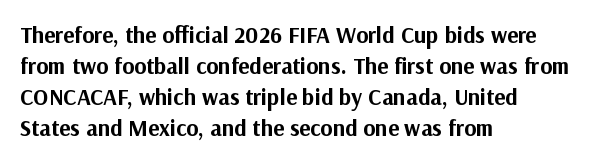
The image shows 23 px bold type, upright; set left-aligned, normal line spacing (1.35x), normal letter spacing, not underlined.
